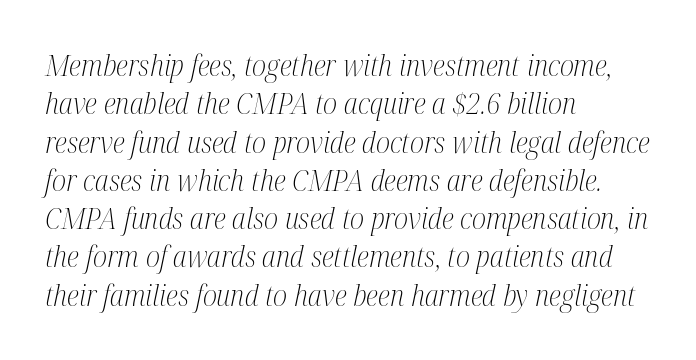
Q: Is the text bold? A: No.
Q: Is the text italic (slanted)? A: Yes, it leans right by about 12 degrees.
Q: Is the typeface a serif or a sans-serif typeface? A: Serif.
Q: Is the text underlined? A: No.
Q: How is the paragraph aligned? A: Left-aligned.
Q: Is the spacing between letters normal or unusually wide? A: Normal.
Q: Is the spacing between lines tight, normal or loose? A: Normal.
Q: Width (condensed, normal, or wide)? A: Condensed.
Q: Stroke contrast? A: Medium.
Q: x-height? A: Medium.
Q: Monospaced? A: No.
